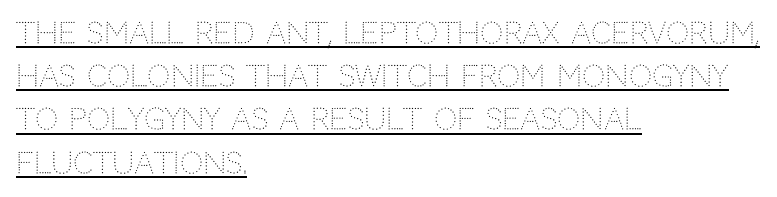
The image shows 29 px light sans-serif type, upright; set left-aligned, normal line spacing (1.49x), normal letter spacing, underlined; low stroke contrast and a large x-height.
